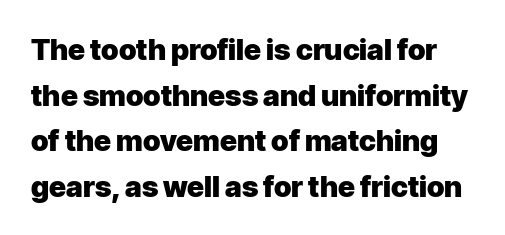
Q: Is the text bold? A: Yes.
Q: Is the text italic (slanted)? A: No, it is upright.
Q: Is the typeface a serif or a sans-serif typeface? A: Sans-serif.
Q: Is the text underlined? A: No.
Q: Is the spacing between letters normal or unusually wide? A: Normal.
Q: Is the spacing between lines tight, normal or loose? A: Normal.
Q: Width (condensed, normal, or wide)? A: Normal.
Q: Stroke contrast? A: Low.
Q: x-height? A: Medium.
Q: Monospaced? A: No.
